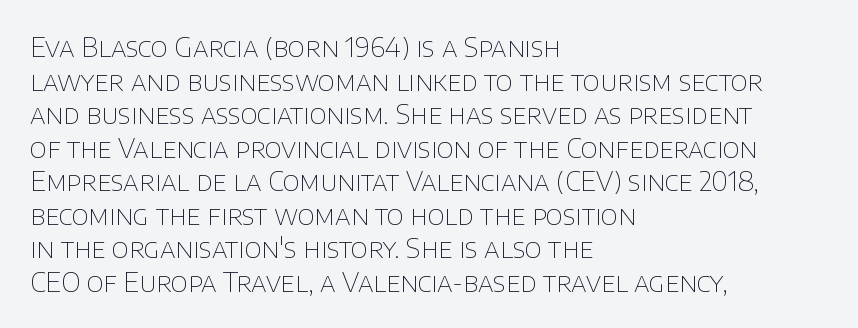
Interline gaps are of average width in this sample. In terms of posture, this sample is upright. Teacher's note: observe the even left margin — that is flush-left alignment. The cut favours lightness, reaching ordinary text weight at its darkest.
